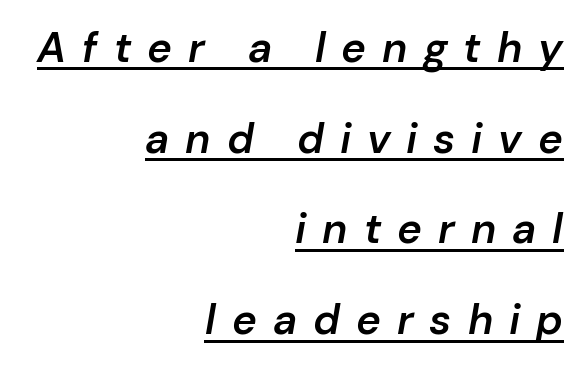
{"italic": "yes", "lean": "right", "slant_degrees": 10, "bold": "semi", "weight": "semibold", "width": "normal", "stroke_contrast": "low", "x_height": "medium", "monospaced": "no", "underline": "yes", "align": "right", "line_spacing": "loose", "line_spacing_ratio": 2.16, "letter_spacing": "wide", "letter_spacing_em": 0.38, "glyph_px": 42}
